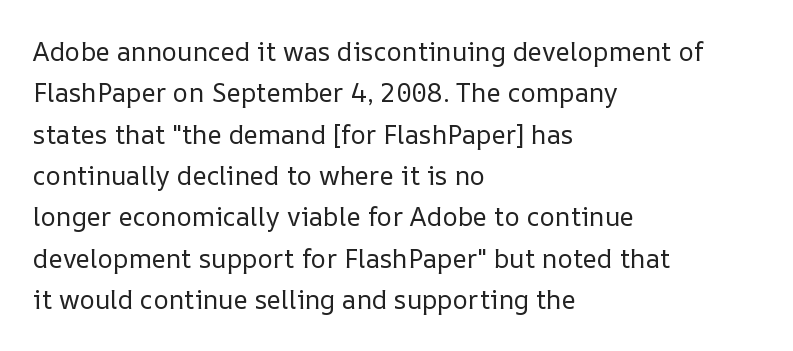
Q: Is the text bold? A: No.
Q: Is the text italic (slanted)? A: No, it is upright.
Q: Is the text underlined? A: No.
Q: How is the paragraph aligned? A: Left-aligned.
Q: Is the spacing between letters normal or unusually wide? A: Normal.
Q: Is the spacing between lines tight, normal or loose? A: Normal.
